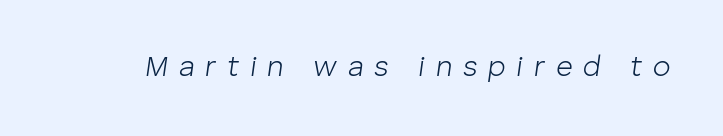
The image shows 29 px light type, italic (leaning right); set unusually wide letter spacing (+0.37 em), not underlined; low stroke contrast and a medium x-height.
